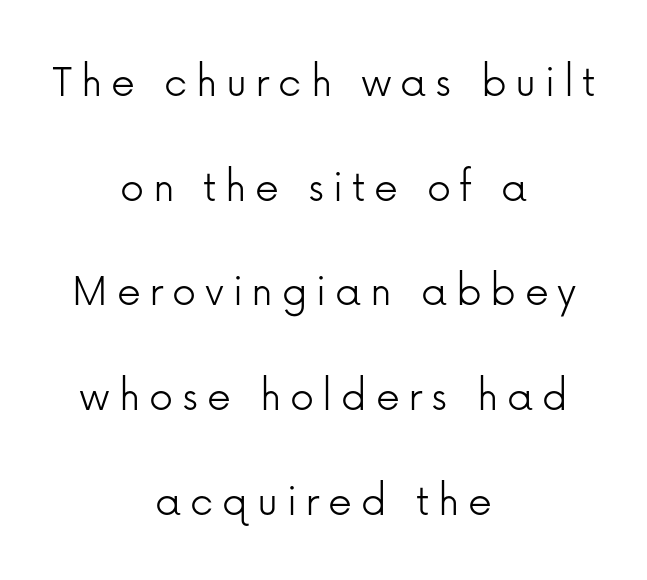
{"serif": "no", "italic": "no", "bold": "no", "weight": "light", "width": "normal", "stroke_contrast": "low", "x_height": "medium", "monospaced": "no", "underline": "no", "align": "center", "line_spacing": "loose", "line_spacing_ratio": 2.18, "glyph_px": 48}
